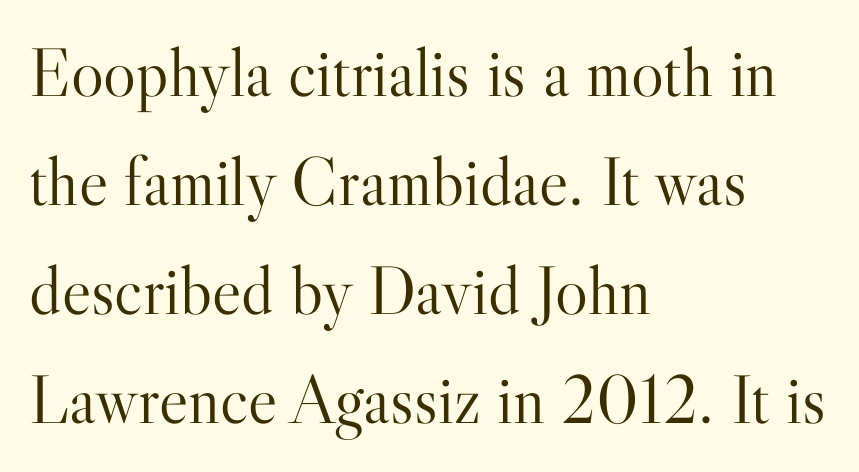
The image shows 69 px light serif type, upright; set left-aligned, normal line spacing (1.58x), normal letter spacing, not underlined; high stroke contrast and a small x-height.
